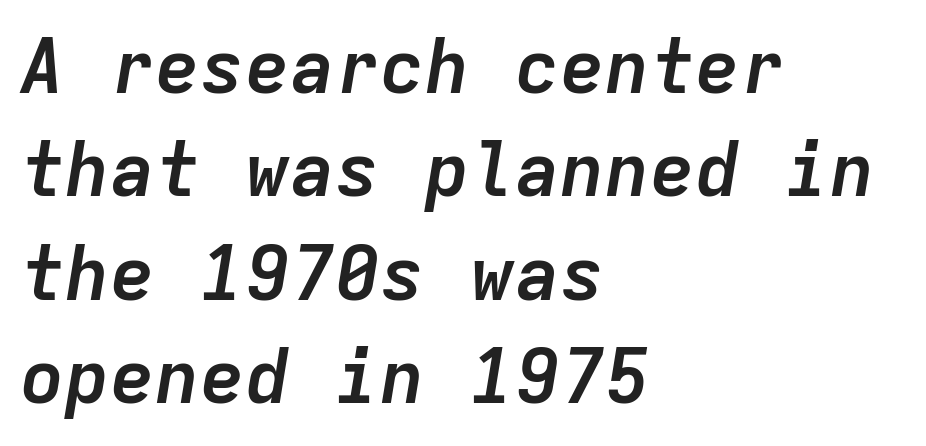
The image shows 75 px semibold type, italic (leaning right), monospaced; set left-aligned, normal line spacing (1.38x), normal letter spacing, not underlined; low stroke contrast and a medium x-height.
